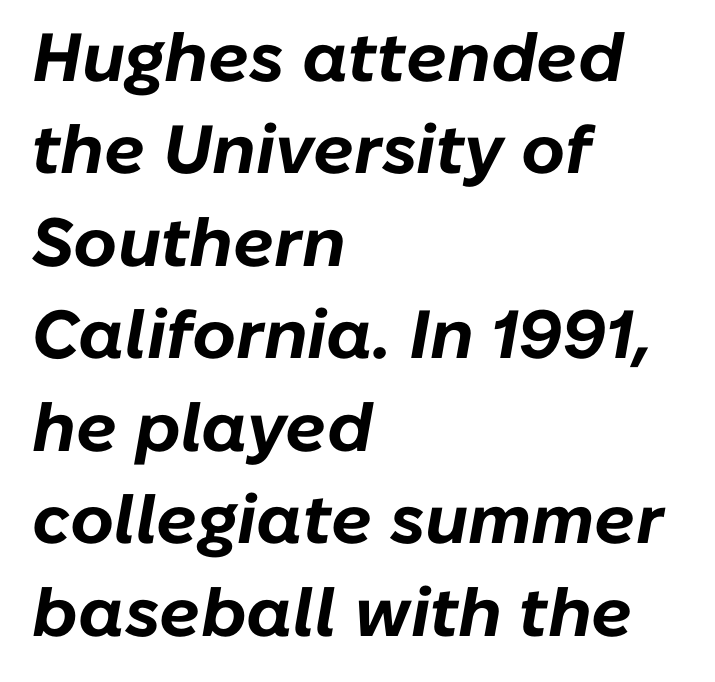
The image shows 68 px bold type, italic (leaning right); set left-aligned, normal line spacing (1.36x), normal letter spacing, not underlined; low stroke contrast and a medium x-height.
